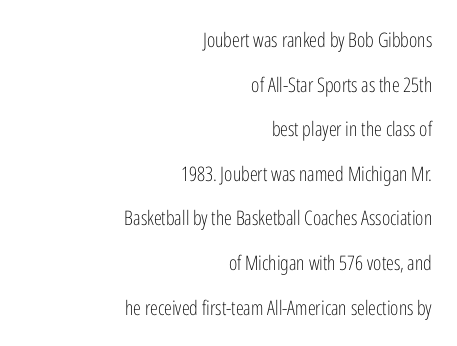
{"italic": "no", "bold": "no", "underline": "no", "align": "right", "line_spacing": "loose", "line_spacing_ratio": 2.23, "letter_spacing": "normal", "letter_spacing_em": 0.0, "glyph_px": 20}
